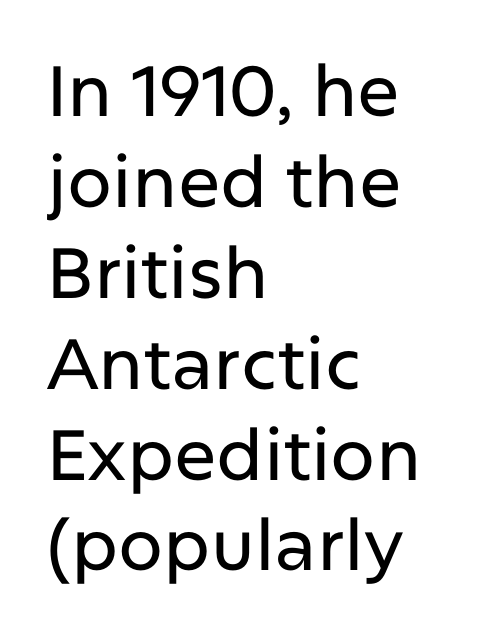
The image shows 71 px sans-serif type, upright; set left-aligned, normal line spacing (1.28x), normal letter spacing, not underlined; low stroke contrast and a medium x-height.
